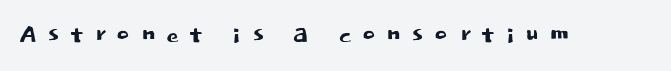
The image shows 32 px sans-serif type, upright; set unusually wide letter spacing (+0.3 em), not underlined; low stroke contrast and a large x-height.
